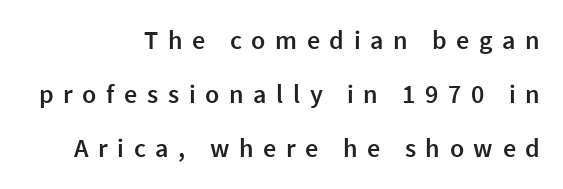
Rows of type keep a wide berth in the vertical direction. Style check: upright. Plain, unruled lines of type. There is plenty of visible air inserted between adjacent glyphs. Is the block centered? No — it sits flush against the right margin.
